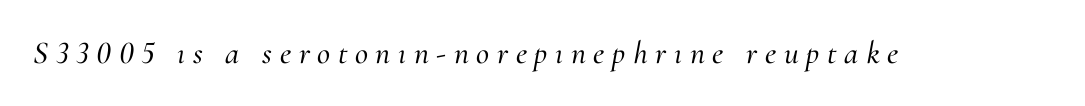
I'd call this a serif setting — the letters wear small feet. Is the type slanted? Yes — the strokes lean at a clear angle. Proportional: the letters do not fall into vertical columns. The area under the type is left untouched. This rendering widens character spacing well past its baseline value.
